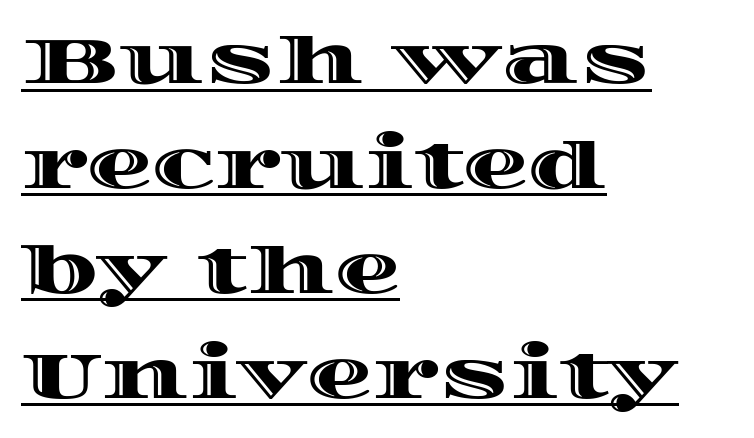
Q: Is the text italic (slanted)? A: No, it is upright.
Q: Is the text underlined? A: Yes.
Q: How is the paragraph aligned? A: Left-aligned.
Q: Is the spacing between letters normal or unusually wide? A: Normal.
Q: Is the spacing between lines tight, normal or loose? A: Normal.
Q: Width (condensed, normal, or wide)? A: Wide.
Q: x-height? A: Large.
Q: Monospaced? A: No.
